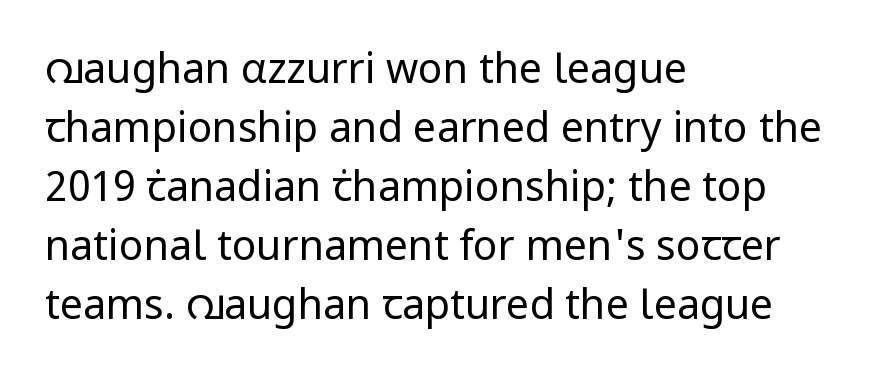
Q: Is the text bold? A: No.
Q: Is the text italic (slanted)? A: No, it is upright.
Q: Is the typeface a serif or a sans-serif typeface? A: Sans-serif.
Q: Is the text underlined? A: No.
Q: How is the paragraph aligned? A: Left-aligned.
Q: Is the spacing between letters normal or unusually wide? A: Normal.
Q: Is the spacing between lines tight, normal or loose? A: Normal.
Q: Width (condensed, normal, or wide)? A: Normal.
Q: Stroke contrast? A: Low.
Q: x-height? A: Medium.
Q: Monospaced? A: No.
